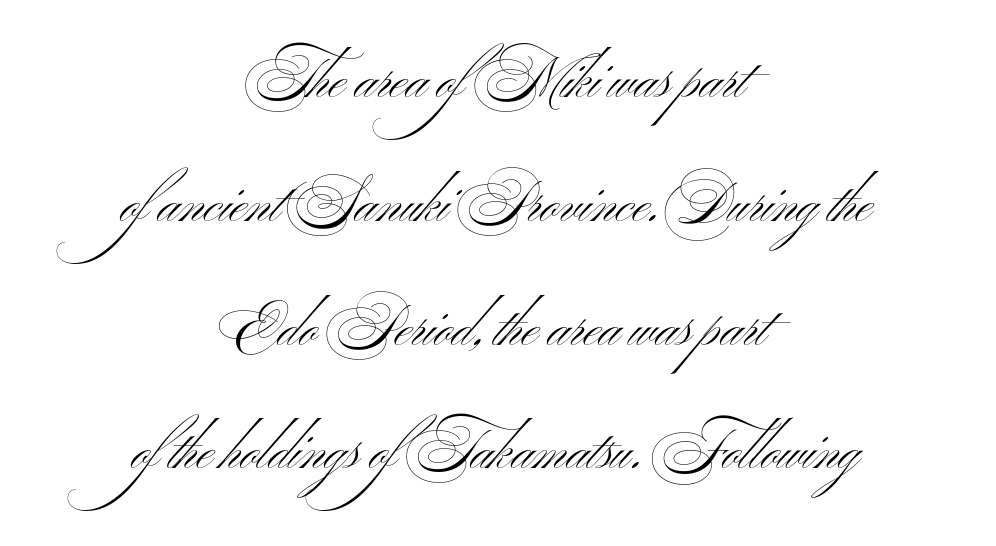
{"serif": "no", "bold": "no", "weight": "light", "width": "wide", "stroke_contrast": "medium", "x_height": "small", "monospaced": "no", "underline": "no", "align": "center", "line_spacing": "loose", "line_spacing_ratio": 2.21, "letter_spacing": "normal", "letter_spacing_em": 0.0, "glyph_px": 56}
